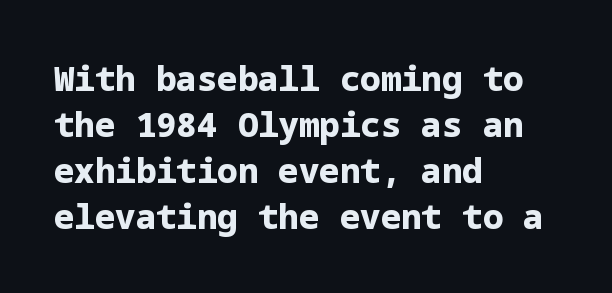
{"serif": "no", "italic": "no", "bold": "yes", "weight": "bold", "width": "normal", "stroke_contrast": "low", "x_height": "medium", "underline": "no", "align": "left", "line_spacing": "normal", "line_spacing_ratio": 1.35, "letter_spacing": "normal", "letter_spacing_em": 0.0, "glyph_px": 34}
